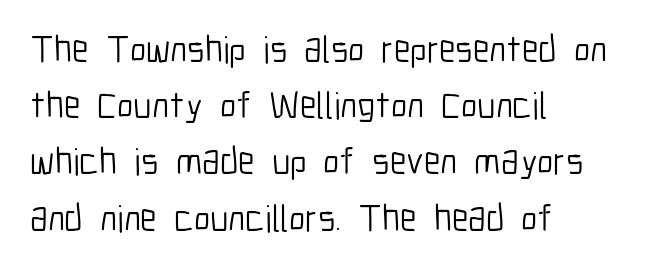
Q: Is the text bold? A: No.
Q: Is the text italic (slanted)? A: No, it is upright.
Q: Is the typeface a serif or a sans-serif typeface? A: Sans-serif.
Q: Is the text underlined? A: No.
Q: How is the paragraph aligned? A: Left-aligned.
Q: Is the spacing between letters normal or unusually wide? A: Normal.
Q: Is the spacing between lines tight, normal or loose? A: Normal.
Q: Width (condensed, normal, or wide)? A: Condensed.
Q: Stroke contrast? A: Low.
Q: x-height? A: Medium.
Q: Monospaced? A: No.
